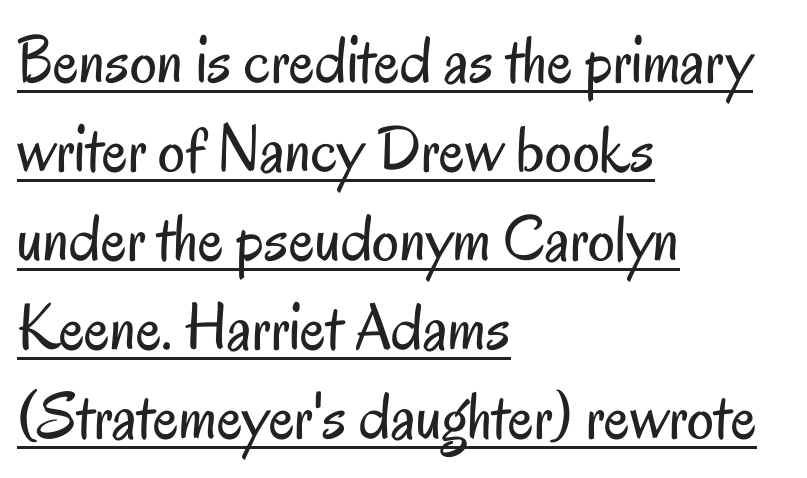
Serif or sans? Sans — the stroke terminals are bare. Proportional: the letters do not fall into vertical columns. Weight: regular or lighter. The letters stand upright; this is a roman face.
